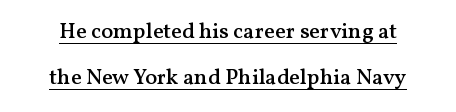
The image shows 22 px text type, upright; set centered, loose line spacing (2.11x), normal letter spacing, underlined.
